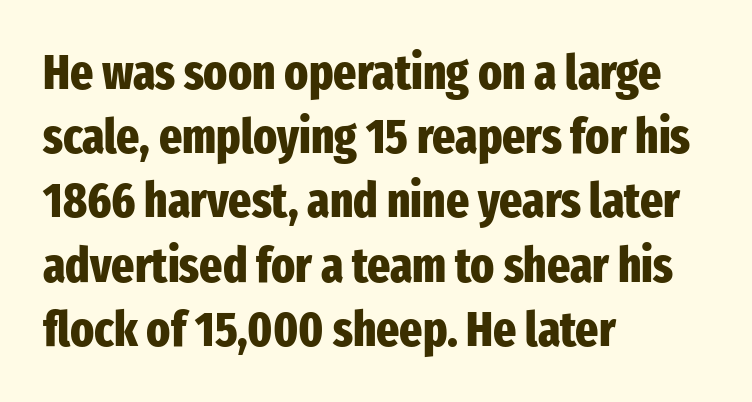
The image shows 49 px heavy, condensed sans-serif type, upright; set left-aligned, normal line spacing (1.31x), normal letter spacing, not underlined; low stroke contrast and a medium x-height.
